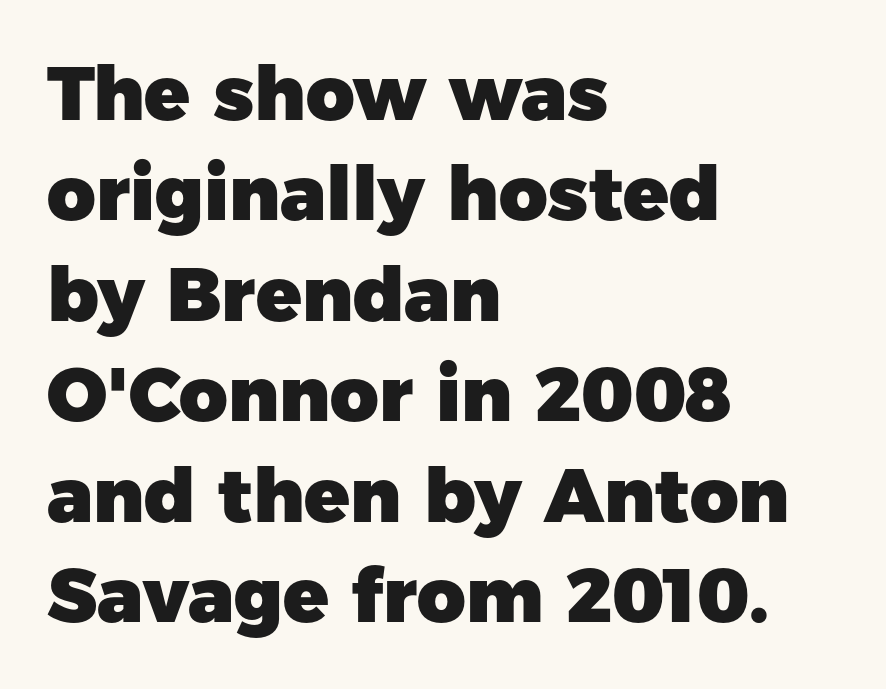
Underlining? Definitely not there. This rendering leaves character spacing at its baseline value. The face used here has the dense, thick strokes of a bold. Is this a fixed-width face? No — the glyphs have proportional, varying widths. The vertical gap from one line to the next is medium. Observe the absence of serifs on each vertical stroke in this sample.
